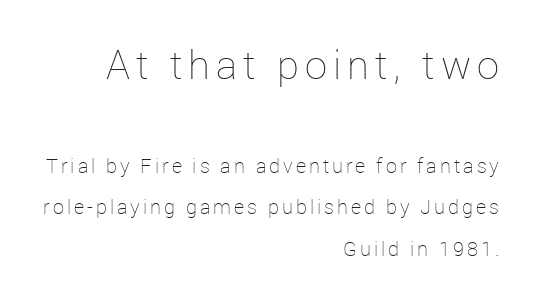
{"italic": "no", "bold": "no", "weight": "thin", "width": "normal", "stroke_contrast": "low", "x_height": "medium", "monospaced": "no", "underline": "no", "align": "right", "line_spacing": "loose", "line_spacing_ratio": 2.07, "larger_block": "first", "size_ratio": 2.0, "glyph_px": 40}
